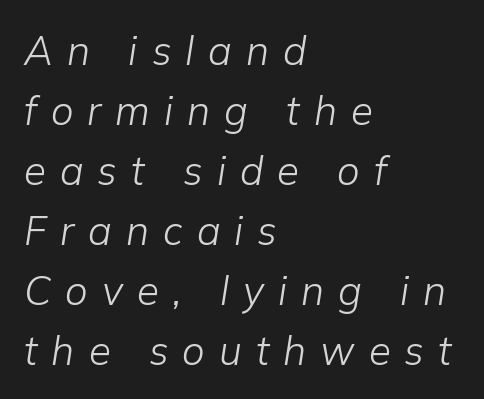
Students, note that the glyphs here are deliberately spaced far apart. Unmarked baselines from the first word to the last. In CSS terms this would be text-align: left. The letters advance in unequal steps, a hallmark of proportional type. The letters look calm and open, with moderate or lighter stems. Characters are canted at an angle relative to the baseline's perpendicular.
